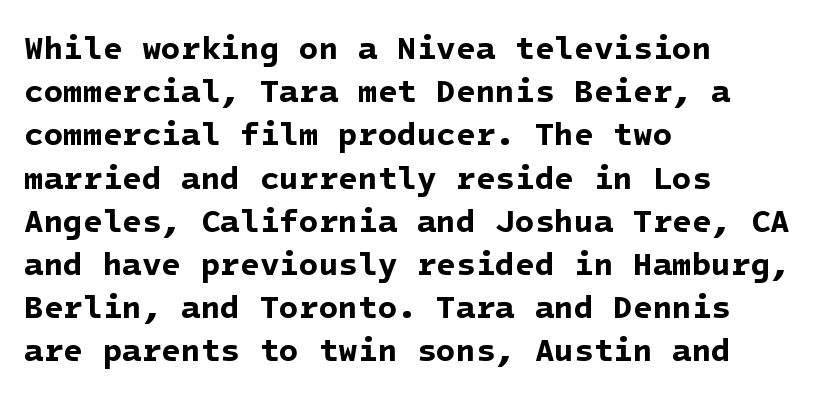
Line spacing here is normal. The words here are not underlined. Grotesque or geometric, the face here clearly has no serifs. Is the block centered? No — it sits flush against the left margin. Weight check: bold — yes, fully. Observe the ordinary spacing: letters are neighbours, not strangers.
